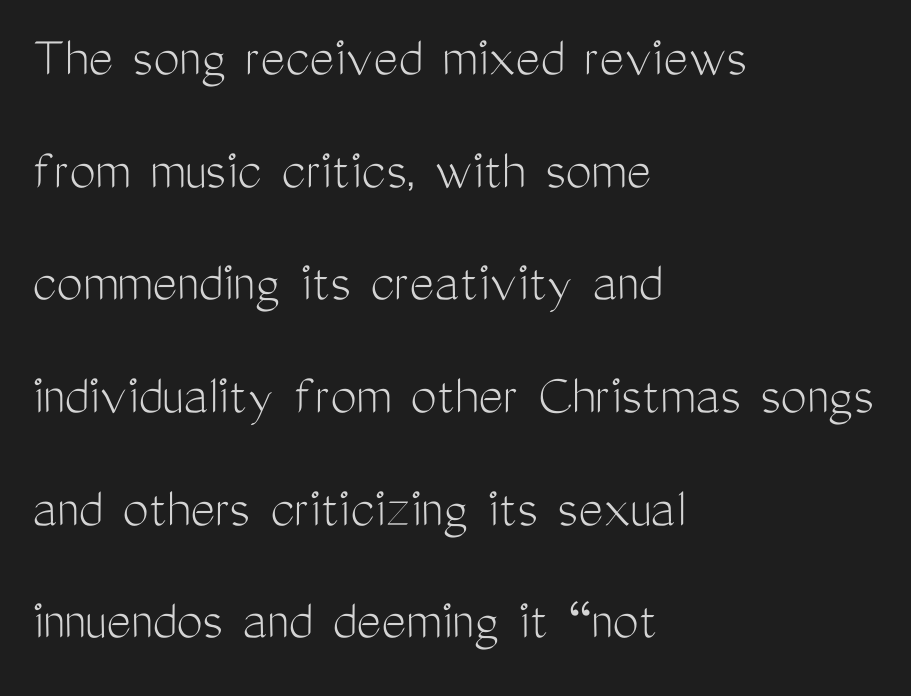
The zone under the glyphs is completely vacant. A classic flush-left, rag-right setting is used for this passage. The passage shown is not bold in any degree. A great deal of white space separates one row of letters from the next. No feet cap the strokes, marking this as sans-serif type.
